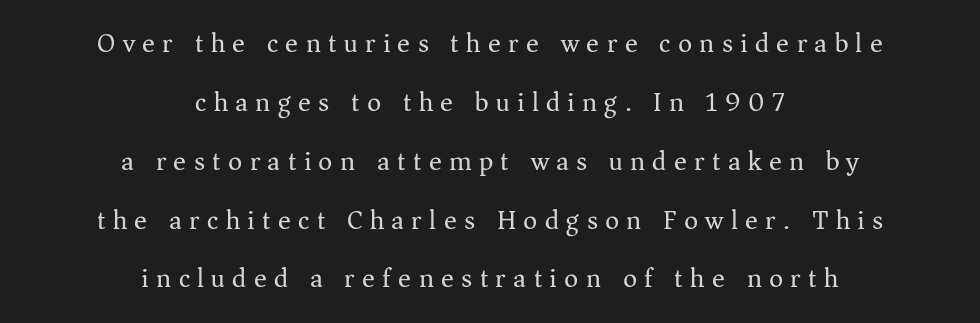
{"italic": "no", "bold": "no", "underline": "no", "align": "center", "line_spacing": "loose", "line_spacing_ratio": 2.18, "letter_spacing": "wide", "letter_spacing_em": 0.27, "glyph_px": 27}
